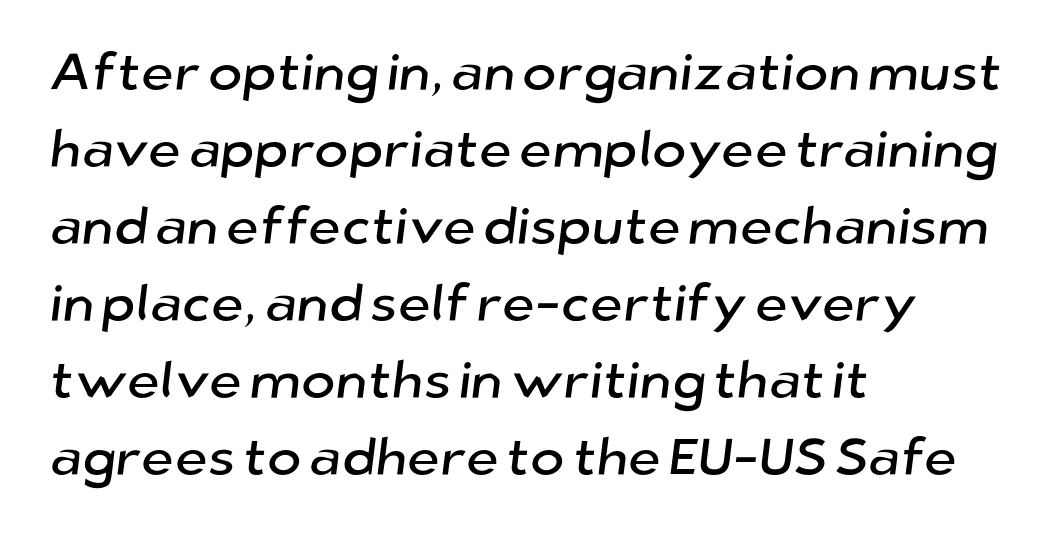
Q: Is the typeface a serif or a sans-serif typeface? A: Sans-serif.
Q: Is the text underlined? A: No.
Q: How is the paragraph aligned? A: Left-aligned.
Q: Is the spacing between letters normal or unusually wide? A: Normal.
Q: Is the spacing between lines tight, normal or loose? A: Normal.
Q: Width (condensed, normal, or wide)? A: Normal.
Q: Stroke contrast? A: Low.
Q: x-height? A: Medium.
Q: Monospaced? A: No.
